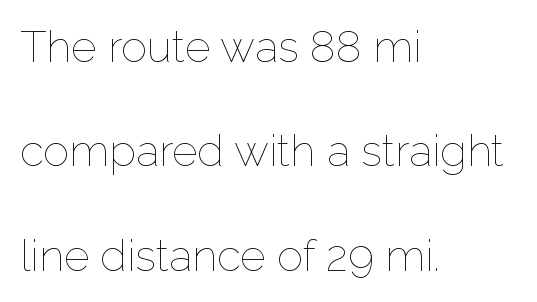
Q: Is the text bold? A: No.
Q: Is the text italic (slanted)? A: No, it is upright.
Q: Is the text underlined? A: No.
Q: How is the paragraph aligned? A: Left-aligned.
Q: Is the spacing between letters normal or unusually wide? A: Normal.
Q: Is the spacing between lines tight, normal or loose? A: Loose.
Q: Width (condensed, normal, or wide)? A: Normal.
Q: Stroke contrast? A: Low.
Q: x-height? A: Medium.
Q: Monospaced? A: No.
